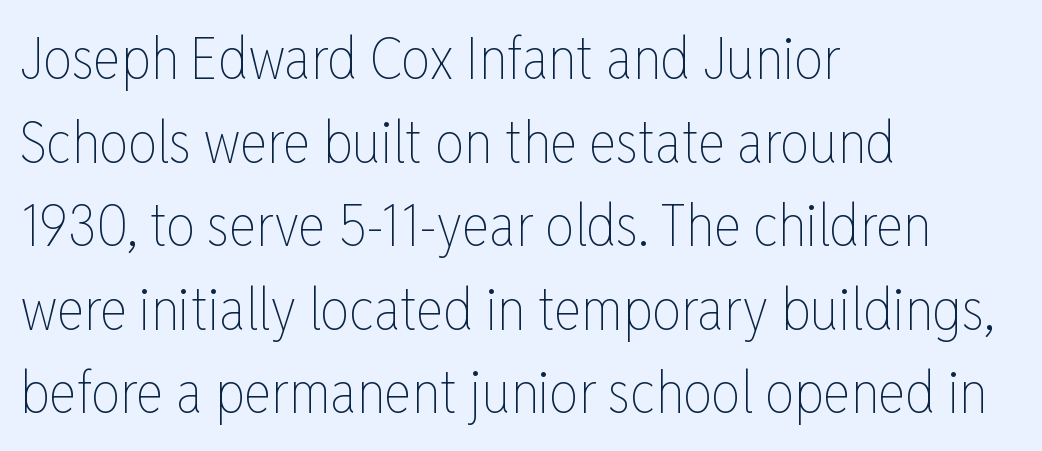
Q: Is the text bold? A: No.
Q: Is the text italic (slanted)? A: No, it is upright.
Q: Is the text underlined? A: No.
Q: How is the paragraph aligned? A: Left-aligned.
Q: Is the spacing between letters normal or unusually wide? A: Normal.
Q: Is the spacing between lines tight, normal or loose? A: Normal.
Q: Width (condensed, normal, or wide)? A: Condensed.
Q: Stroke contrast? A: Low.
Q: x-height? A: Medium.
Q: Monospaced? A: No.
